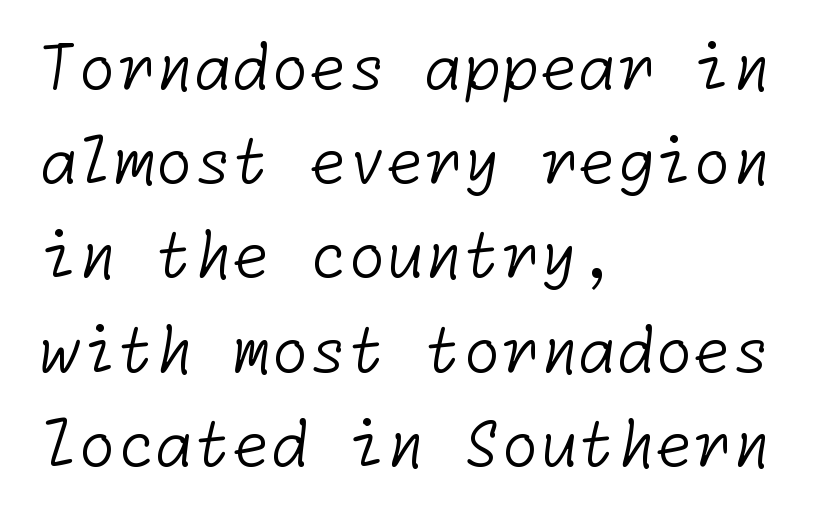
Beneath every word, the page is bare. The strokes are not fattened; the text isn't bold. A typesetter would call this zero additional tracking. The typesetter chose a ragged-right arrangement here.
